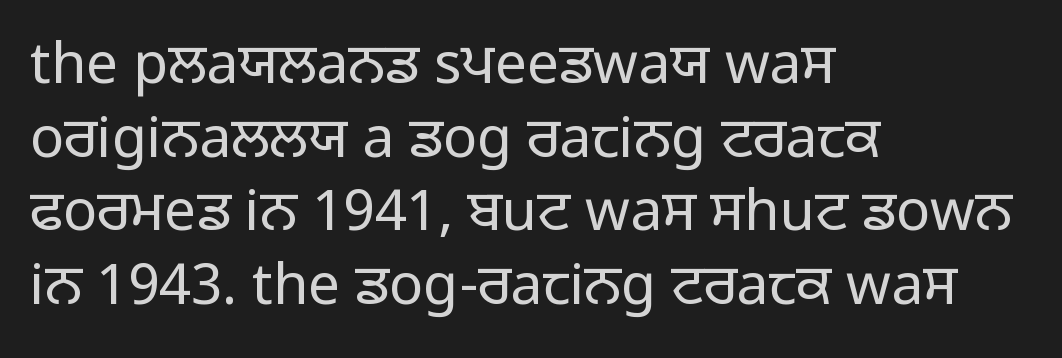
Q: Is the text bold? A: No.
Q: Is the text italic (slanted)? A: No, it is upright.
Q: Is the typeface a serif or a sans-serif typeface? A: Sans-serif.
Q: Is the text underlined? A: No.
Q: How is the paragraph aligned? A: Left-aligned.
Q: Is the spacing between letters normal or unusually wide? A: Normal.
Q: Is the spacing between lines tight, normal or loose? A: Normal.
Q: Width (condensed, normal, or wide)? A: Normal.
Q: Stroke contrast? A: Low.
Q: x-height? A: Medium.
Q: Monospaced? A: No.
